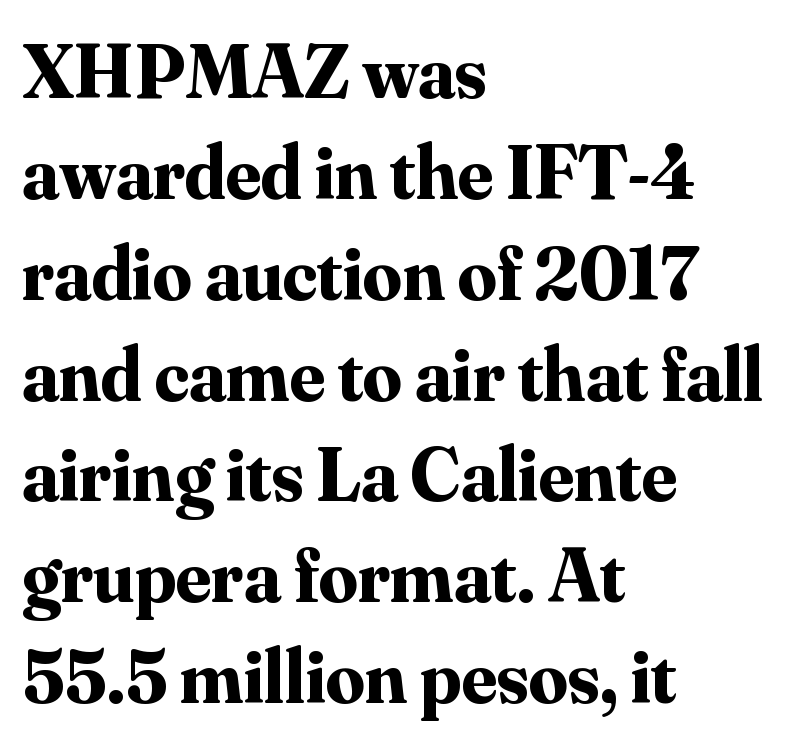
{"serif": "yes", "italic": "no", "bold": "yes", "weight": "bold", "width": "normal", "stroke_contrast": "medium", "x_height": "small", "monospaced": "no", "underline": "no", "align": "left", "line_spacing": "normal", "line_spacing_ratio": 1.31, "letter_spacing": "normal", "letter_spacing_em": 0.0, "glyph_px": 77}
